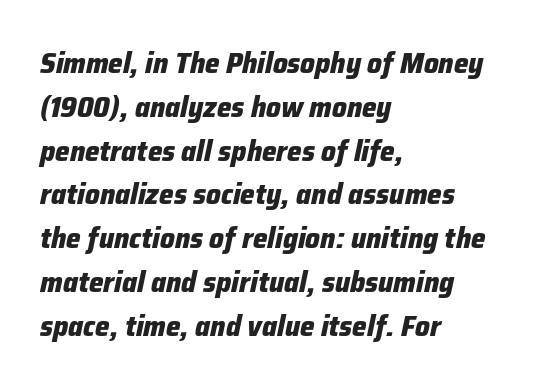
{"italic": "yes", "lean": "right", "slant_degrees": 12, "bold": "yes", "weight": "heavy", "width": "normal", "stroke_contrast": "low", "x_height": "medium", "monospaced": "no", "underline": "no", "align": "left", "line_spacing": "normal", "line_spacing_ratio": 1.51, "letter_spacing": "normal", "letter_spacing_em": 0.0, "glyph_px": 29}
